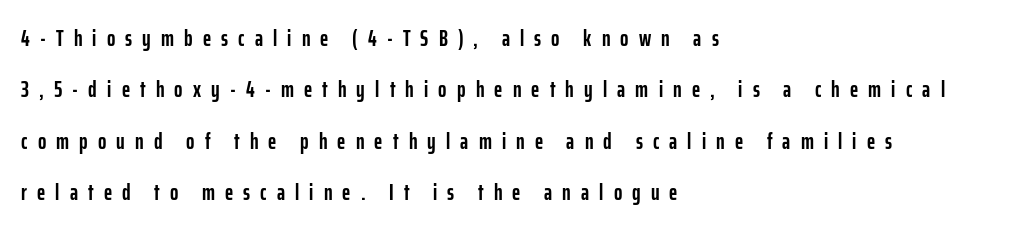
Q: Is the text bold? A: Yes.
Q: Is the text italic (slanted)? A: No, it is upright.
Q: Is the text underlined? A: No.
Q: How is the paragraph aligned? A: Left-aligned.
Q: Is the spacing between letters normal or unusually wide? A: Unusually wide.
Q: Is the spacing between lines tight, normal or loose? A: Loose.
